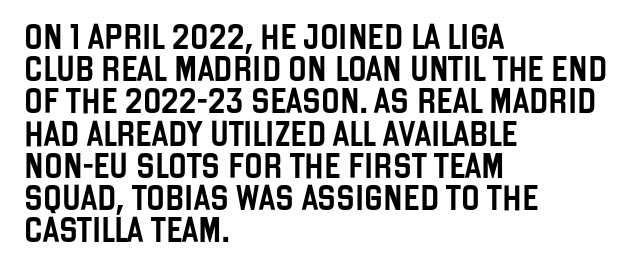
The image shows 25 px text type, upright; set left-aligned, normal line spacing (1.29x), normal letter spacing, not underlined.
